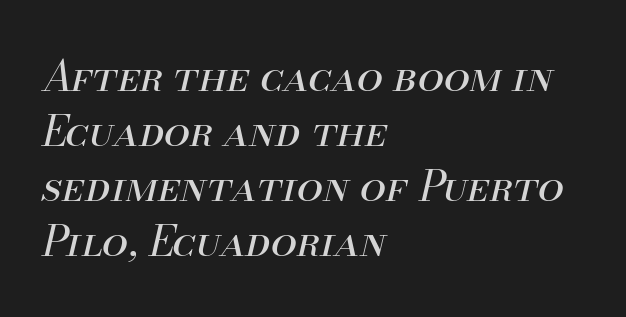
The image shows 42 px regular-weight type, italic (leaning right); set left-aligned, normal line spacing (1.31x), normal letter spacing, not underlined; medium stroke contrast and a small x-height.
